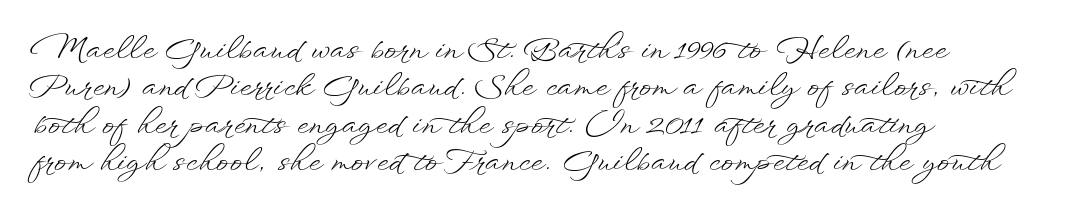
Each stroke keeps to a modest, everyday thickness or less. Reading down the column, the eye jumps a familiar distance to each next line. Looks like regular typesetting: each glyph gets only the width it needs. Characters follow at the spacing the type designer built in. These lines stack with their left ends in a neat column.
